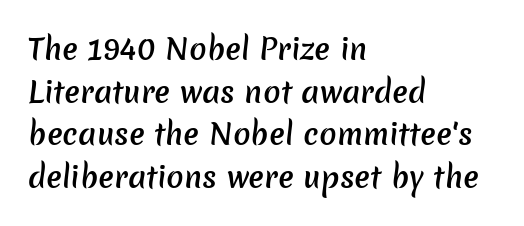
The image shows 29 px semibold sans-serif type; set left-aligned, normal line spacing (1.47x), normal letter spacing, not underlined; low stroke contrast and a medium x-height.
